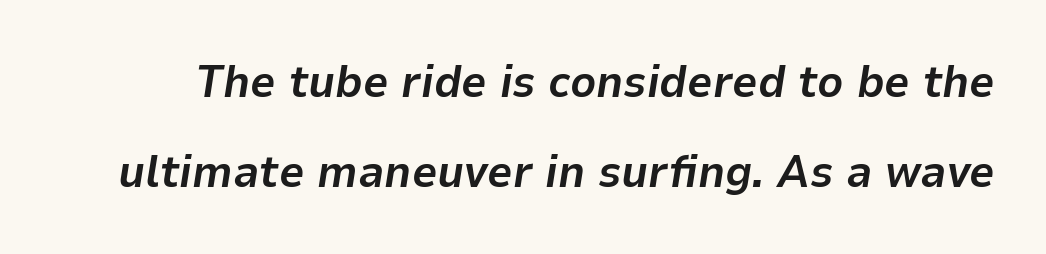
{"italic": "yes", "lean": "right", "slant_degrees": 9, "bold": "yes", "weight": "bold", "width": "normal", "stroke_contrast": "low", "x_height": "medium", "monospaced": "no", "underline": "no", "line_spacing": "loose", "line_spacing_ratio": 2.0, "letter_spacing": "normal", "letter_spacing_em": 0.0, "glyph_px": 45}
